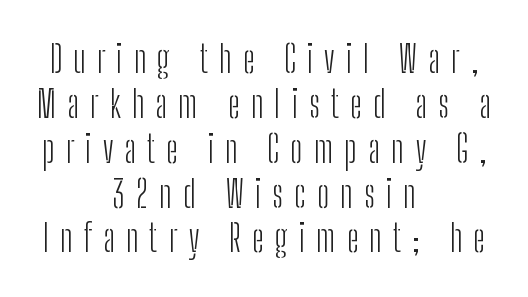
The image shows 38 px light, condensed sans-serif type, upright; set centered, line spacing 1.18x, unusually wide letter spacing (+0.29 em), not underlined; low stroke contrast and a medium x-height.
